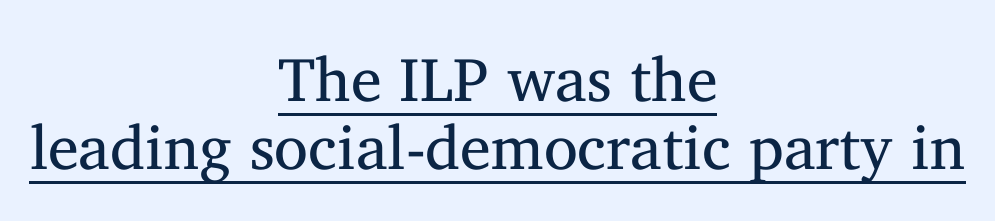
Q: Is the text bold? A: No.
Q: Is the text italic (slanted)? A: No, it is upright.
Q: Is the typeface a serif or a sans-serif typeface? A: Serif.
Q: Is the text underlined? A: Yes.
Q: How is the paragraph aligned? A: Centered.
Q: Is the spacing between letters normal or unusually wide? A: Normal.
Q: Is the spacing between lines tight, normal or loose? A: Tight.
Q: Width (condensed, normal, or wide)? A: Normal.
Q: Stroke contrast? A: Medium.
Q: x-height? A: Medium.
Q: Monospaced? A: No.
